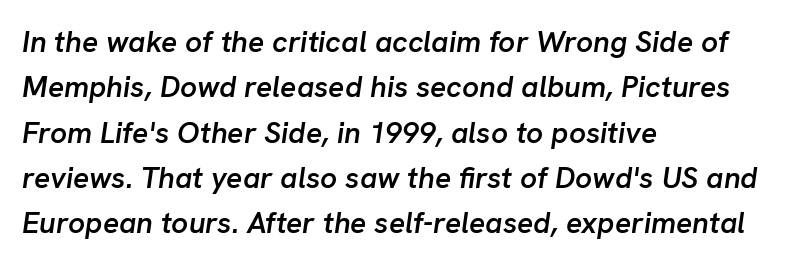
Q: Is the text bold? A: Semi-bold.
Q: Is the text italic (slanted)? A: Yes, it leans right by about 8 degrees.
Q: Is the text underlined? A: No.
Q: How is the paragraph aligned? A: Left-aligned.
Q: Is the spacing between letters normal or unusually wide? A: Normal.
Q: Is the spacing between lines tight, normal or loose? A: Normal.
Q: Width (condensed, normal, or wide)? A: Normal.
Q: Stroke contrast? A: Low.
Q: x-height? A: Medium.
Q: Monospaced? A: No.
